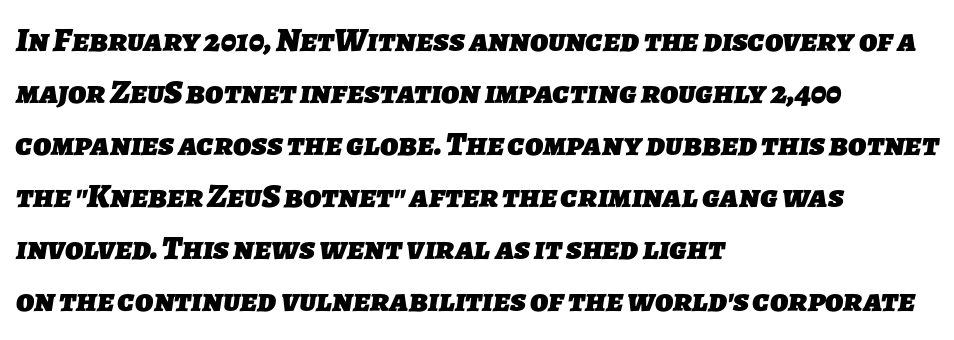
Q: Is the text bold? A: Yes.
Q: Is the typeface a serif or a sans-serif typeface? A: Sans-serif.
Q: Is the text underlined? A: No.
Q: How is the paragraph aligned? A: Left-aligned.
Q: Is the spacing between letters normal or unusually wide? A: Normal.
Q: Is the spacing between lines tight, normal or loose? A: Normal.
Q: Width (condensed, normal, or wide)? A: Normal.
Q: Stroke contrast? A: Low.
Q: x-height? A: Medium.
Q: Monospaced? A: No.
